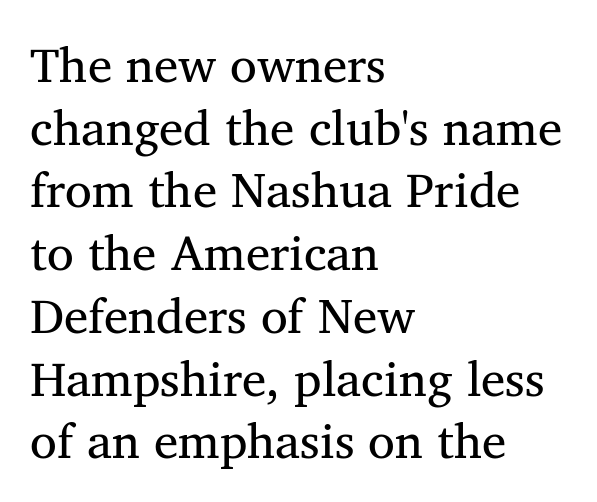
Q: Is the text bold? A: No.
Q: Is the text italic (slanted)? A: No, it is upright.
Q: Is the typeface a serif or a sans-serif typeface? A: Serif.
Q: Is the text underlined? A: No.
Q: How is the paragraph aligned? A: Left-aligned.
Q: Is the spacing between letters normal or unusually wide? A: Normal.
Q: Is the spacing between lines tight, normal or loose? A: Normal.
Q: Width (condensed, normal, or wide)? A: Normal.
Q: Stroke contrast? A: Medium.
Q: x-height? A: Medium.
Q: Monospaced? A: No.
